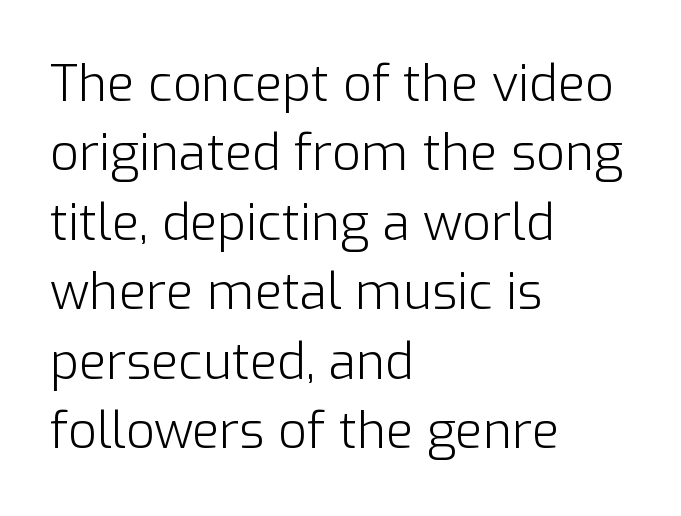
The image shows 50 px light sans-serif type, upright; set left-aligned, normal line spacing (1.39x), normal letter spacing, not underlined; low stroke contrast and a medium x-height.
